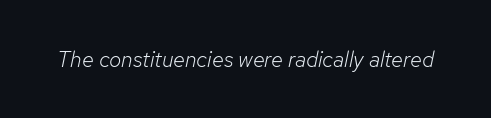
Compared with typical body copy, the letter spacing here is the same. Style check: oblique. Stems here are at most as thick as an everyday book face. Bare-footed words on every line.
